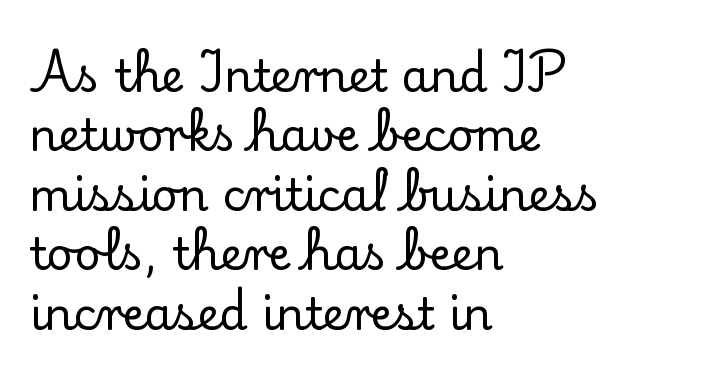
Q: Is the text italic (slanted)? A: No, it is upright.
Q: Is the typeface a serif or a sans-serif typeface? A: Serif.
Q: Is the text underlined? A: No.
Q: How is the paragraph aligned? A: Left-aligned.
Q: Is the spacing between letters normal or unusually wide? A: Normal.
Q: Is the spacing between lines tight, normal or loose? A: Normal.
Q: Width (condensed, normal, or wide)? A: Normal.
Q: Stroke contrast? A: Low.
Q: x-height? A: Small.
Q: Monospaced? A: No.
